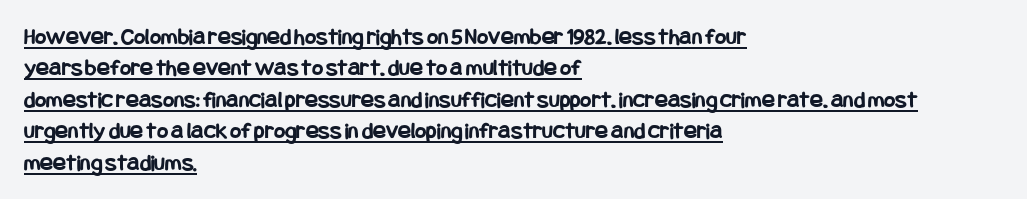
{"italic": "no", "bold": "yes", "underline": "yes", "align": "left", "line_spacing": "normal", "line_spacing_ratio": 1.31, "letter_spacing": "normal", "letter_spacing_em": 0.0, "glyph_px": 24}
